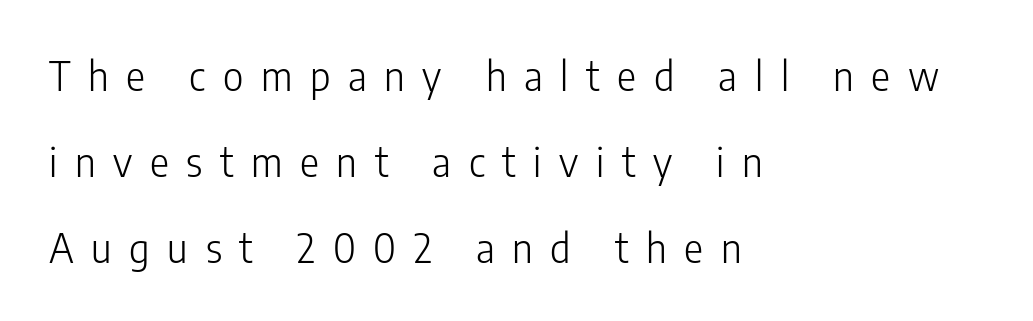
The image shows 40 px light, condensed sans-serif type, upright; set left-aligned, loose line spacing (2.15x), unusually wide letter spacing (+0.44 em), not underlined; low stroke contrast and a medium x-height.
